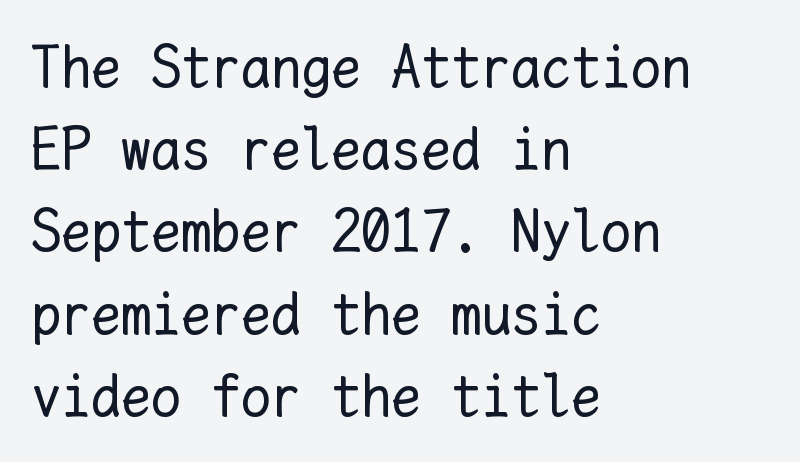
{"italic": "no", "bold": "no", "weight": "regular", "width": "normal", "stroke_contrast": "low", "x_height": "medium", "monospaced": "yes", "underline": "no", "align": "left", "line_spacing": "normal", "line_spacing_ratio": 1.37, "letter_spacing": "normal", "letter_spacing_em": 0.0, "glyph_px": 60}
